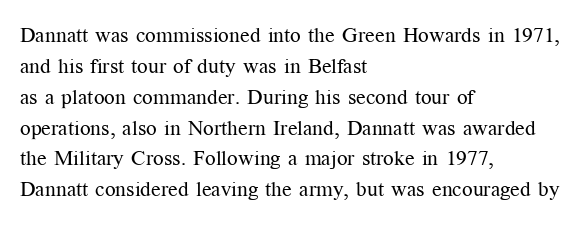
{"italic": "no", "bold": "no", "underline": "no", "align": "left", "line_spacing": "normal", "line_spacing_ratio": 1.47, "letter_spacing": "normal", "letter_spacing_em": 0.0, "glyph_px": 21}
